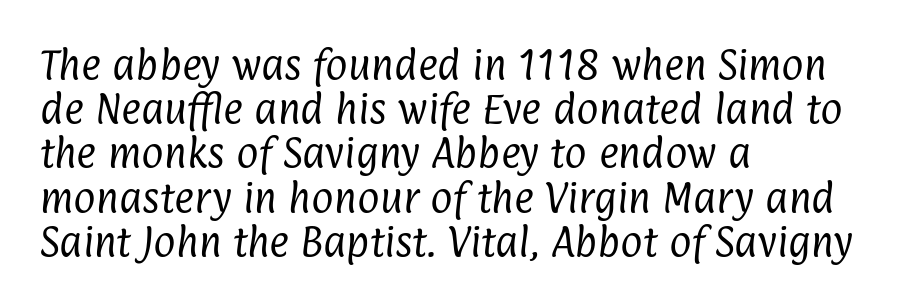
{"serif": "no", "bold": "no", "weight": "regular", "width": "condensed", "stroke_contrast": "low", "x_height": "medium", "monospaced": "no", "underline": "no", "align": "left", "line_spacing": "normal", "line_spacing_ratio": 1.3, "letter_spacing": "normal", "letter_spacing_em": 0.0, "glyph_px": 34}
